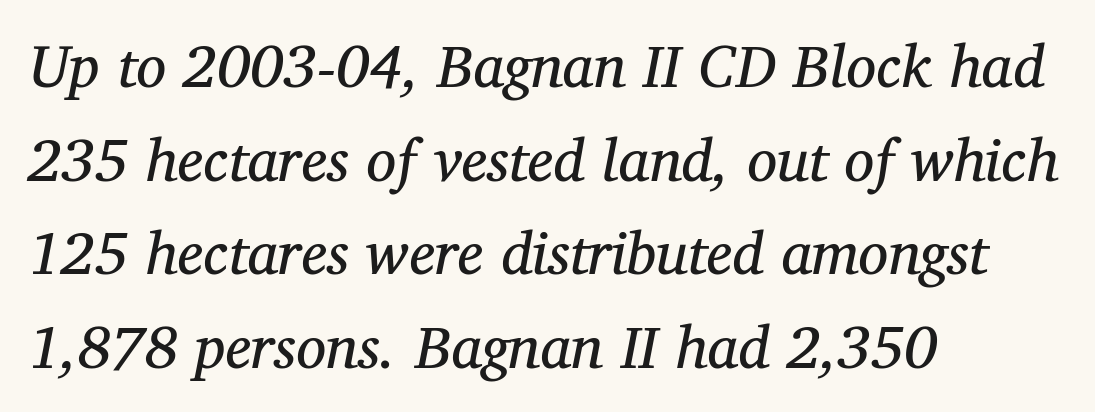
Q: Is the text bold? A: No.
Q: Is the text italic (slanted)? A: Yes, it leans right by about 12 degrees.
Q: Is the typeface a serif or a sans-serif typeface? A: Serif.
Q: Is the text underlined? A: No.
Q: How is the paragraph aligned? A: Left-aligned.
Q: Is the spacing between letters normal or unusually wide? A: Normal.
Q: Is the spacing between lines tight, normal or loose? A: Normal.
Q: Width (condensed, normal, or wide)? A: Normal.
Q: Stroke contrast? A: Medium.
Q: x-height? A: Medium.
Q: Monospaced? A: No.
